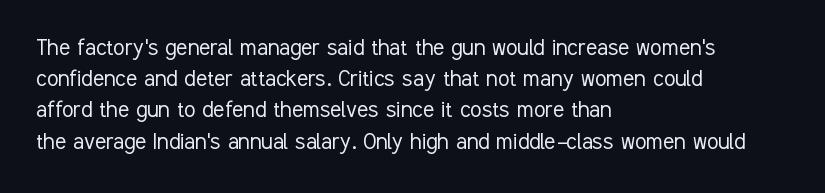
The image shows 26 px text type, upright; set left-aligned, line spacing 1.2x, normal letter spacing, not underlined.
